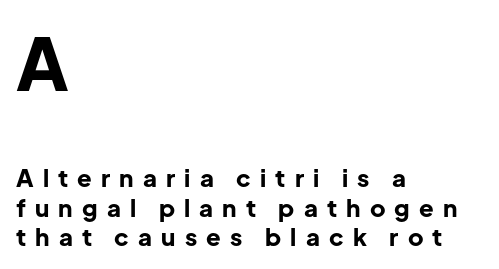
Q: Is the text bold? A: Yes.
Q: Is the text italic (slanted)? A: No, it is upright.
Q: Is the typeface a serif or a sans-serif typeface? A: Sans-serif.
Q: Is the text underlined? A: No.
Q: How is the paragraph aligned? A: Left-aligned.
Q: Is the spacing between letters normal or unusually wide? A: Unusually wide.
Q: Which block of text is set in a larger size, the first (top) or the second (bottom)? A: The first (top) one.
Q: Width (condensed, normal, or wide)? A: Normal.
Q: Stroke contrast? A: Low.
Q: x-height? A: Medium.
Q: Monospaced? A: No.
